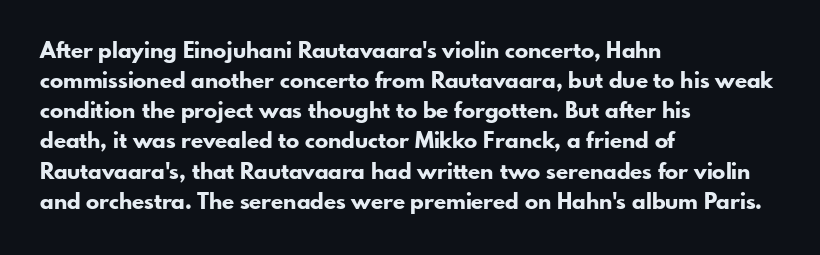
The paragraph shown leans on its left margin. This block has exactly the height ordinary leading produces. Italic: no, the glyphs are upright roman. The baseline area is clear.
